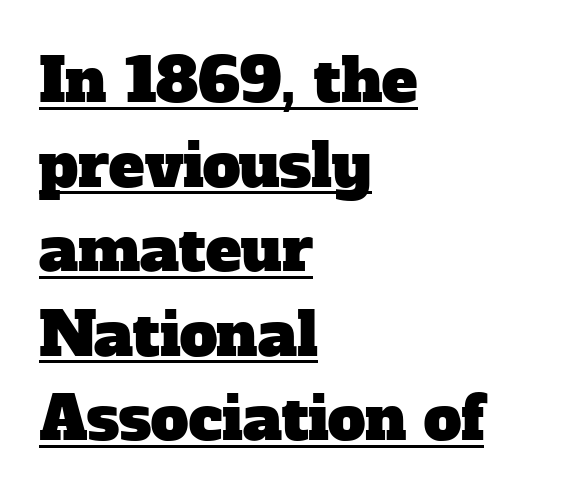
Q: Is the typeface a serif or a sans-serif typeface? A: Serif.
Q: Is the text underlined? A: Yes.
Q: How is the paragraph aligned? A: Left-aligned.
Q: Is the spacing between letters normal or unusually wide? A: Normal.
Q: Is the spacing between lines tight, normal or loose? A: Normal.
Q: Width (condensed, normal, or wide)? A: Normal.
Q: Stroke contrast? A: Low.
Q: x-height? A: Medium.
Q: Monospaced? A: No.
